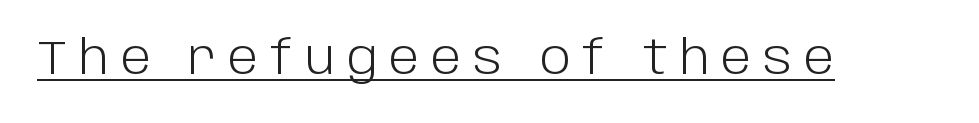
What stands out about the letter spacing? Its width — letters are far apart. Does the lettering tilt? It doesn't — this is upright. This is not heavy type; no bold has been used. Somebody hit Ctrl+U on this one — the words are underlined.
